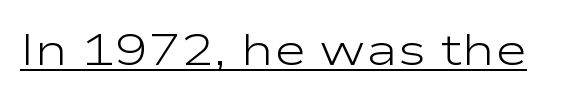
Q: Is the text bold? A: No.
Q: Is the text italic (slanted)? A: No, it is upright.
Q: Is the typeface a serif or a sans-serif typeface? A: Sans-serif.
Q: Is the text underlined? A: Yes.
Q: Is the spacing between letters normal or unusually wide? A: Normal.
Q: Width (condensed, normal, or wide)? A: Wide.
Q: Stroke contrast? A: Low.
Q: x-height? A: Medium.
Q: Monospaced? A: No.
